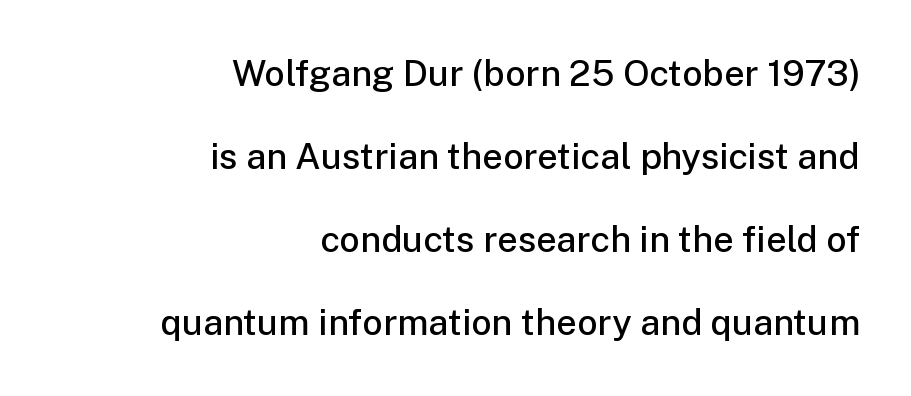
Note the varied advance widths — an 'i' is clearly narrower than an 'm'. The paragraph shown leans on its right margin. Leading is clearly above the norm, producing a sparse column. Is the letter spacing exaggerated? No — it looks like the ordinary default. The font is running at a semibold setting, under full bold.
